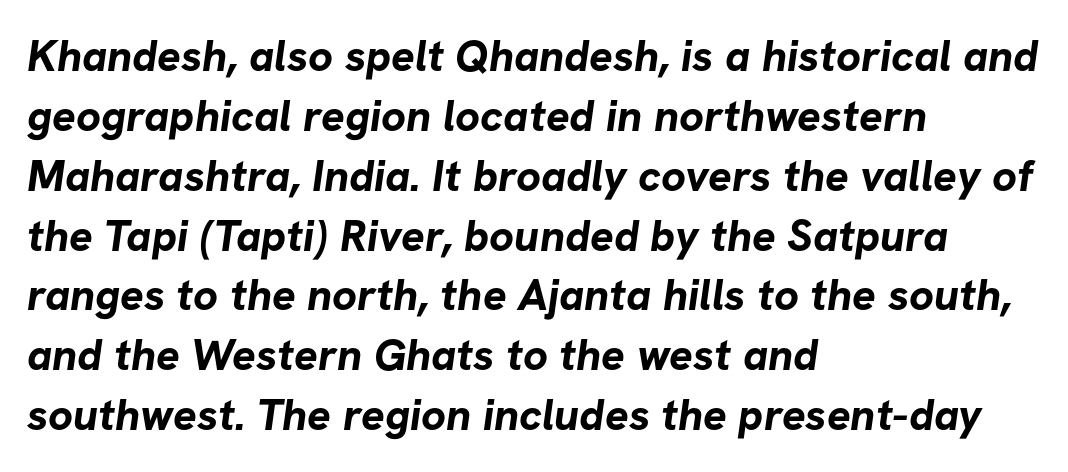
The rendering anchors every line to the left-hand side. What weight is shown? A full bold with thick strokes. Note the varied advance widths — an 'i' is clearly narrower than an 'm'. Words float on clear page, feet unadorned. This is sans-serif lettering, the kind often seen on screens and signage. There is no visible air inserted between adjacent glyphs.
